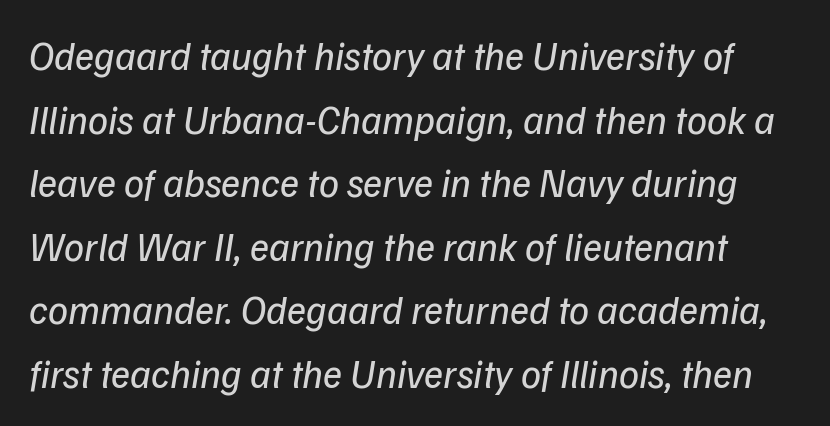
Q: Is the text bold? A: No.
Q: Is the typeface a serif or a sans-serif typeface? A: Sans-serif.
Q: Is the text underlined? A: No.
Q: Is the spacing between letters normal or unusually wide? A: Normal.
Q: Is the spacing between lines tight, normal or loose? A: Normal.
Q: Width (condensed, normal, or wide)? A: Normal.
Q: Stroke contrast? A: Low.
Q: x-height? A: Medium.
Q: Monospaced? A: No.
